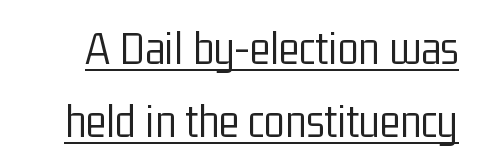
Decoration check: the copy is underlined. Posture: upright roman. The letters sit at their default tracking, neither squeezed nor spread. This rendering employs a face without finishing strokes, i.e., a sans-serif.
